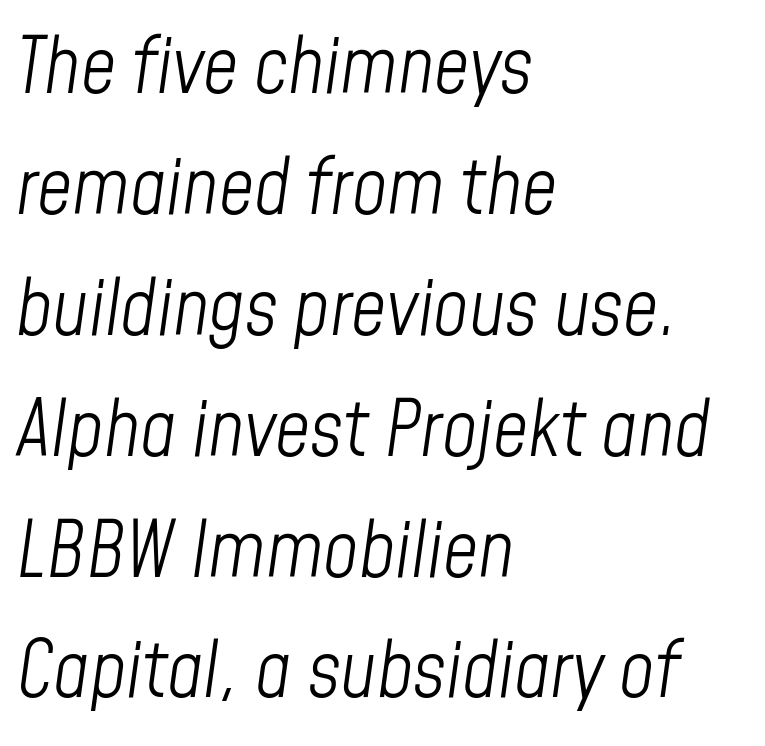
The image shows 77 px light, condensed type, italic (leaning right); set left-aligned, normal line spacing (1.57x), normal letter spacing, not underlined; low stroke contrast and a medium x-height.
